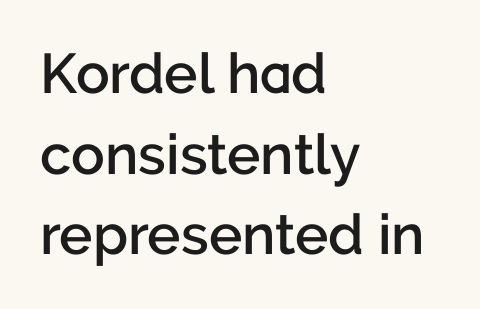
The letters stand upright; this is a roman face. Weight check: semibold — heavier than regular, not quite bold. Standard letterfit; no display-style spreading of the glyphs. Horizontally, the lines are justified to the leading edge only. Does the leading feel generous? No, just average.
